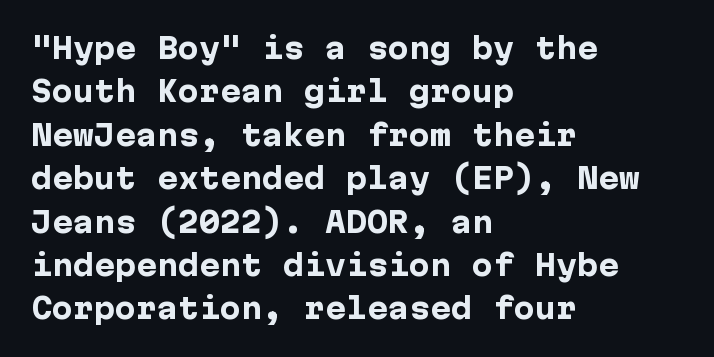
The image shows 28 px heavy sans-serif type, upright; set left-aligned, normal line spacing (1.55x), normal letter spacing, not underlined; low stroke contrast and a medium x-height.
